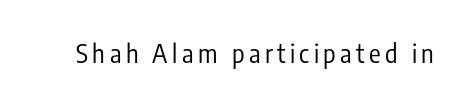
Q: Is the text bold? A: No.
Q: Is the text italic (slanted)? A: No, it is upright.
Q: Is the text underlined? A: No.
